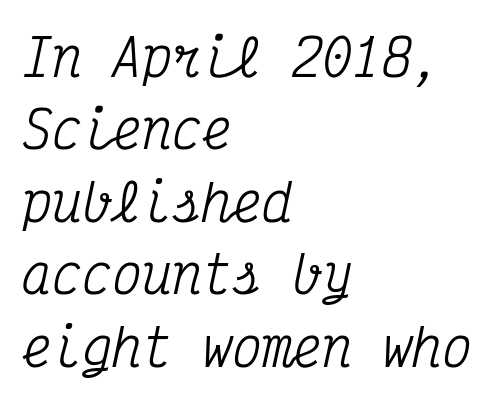
The image shows 50 px condensed serif type, italic (leaning right), monospaced; set left-aligned, normal line spacing (1.45x), normal letter spacing, not underlined; medium stroke contrast and a medium x-height.
